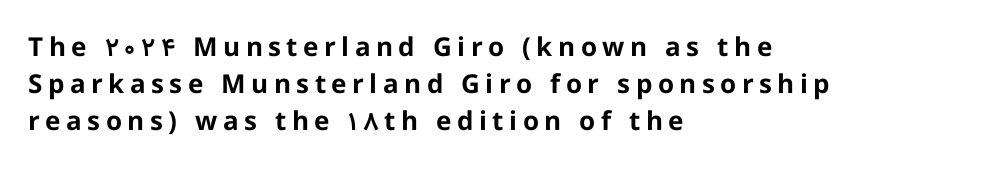
{"italic": "no", "bold": "yes", "underline": "no", "align": "left", "line_spacing": "normal", "line_spacing_ratio": 1.43, "letter_spacing": "wide", "letter_spacing_em": 0.21, "glyph_px": 26}
